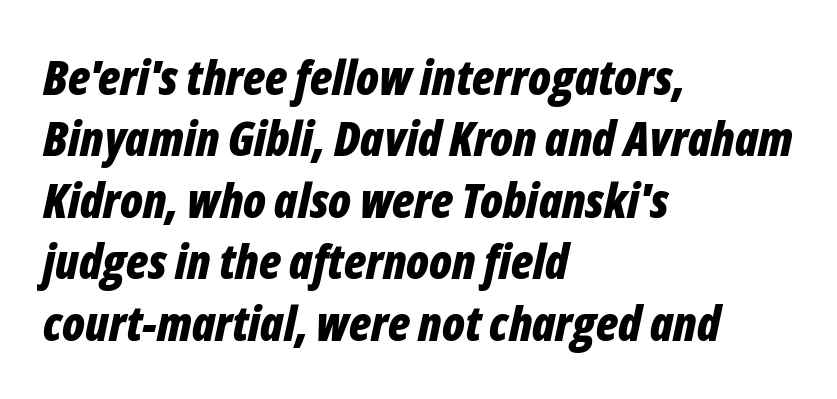
Nobody drew a line under any word here. Here the designer chose a conventional face with non-uniform glyph widths. The typography opts for an oblique posture over an upright one. This sample keeps an unexceptional amount of space between lines.
